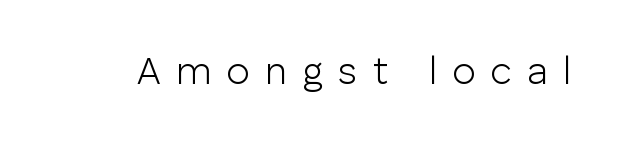
Honestly, the letter spacing is so wide it's the main thing you notice. Unmarked baselines from the first word to the last. Here the designer chose a conventional face with non-uniform glyph widths. You can tell it's not italic because the verticals are truly vertical. The cut favours lightness, reaching ordinary text weight at its darkest. The type family on display is of the sans-serif kind.
